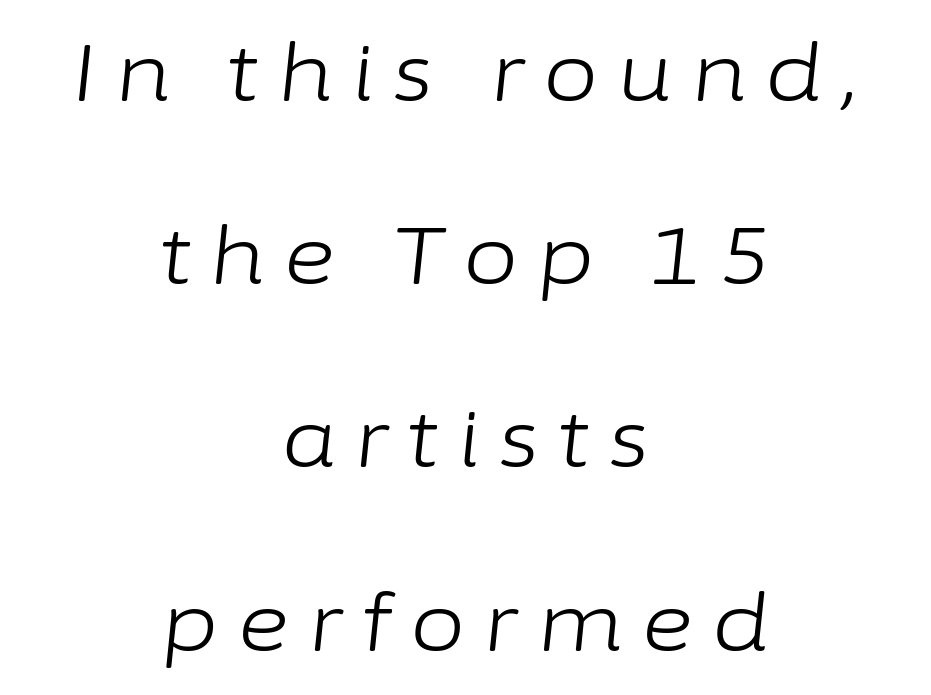
{"italic": "yes", "lean": "right", "slant_degrees": 6, "bold": "no", "weight": "light", "width": "normal", "stroke_contrast": "low", "x_height": "medium", "monospaced": "no", "underline": "no", "align": "center", "line_spacing": "loose", "line_spacing_ratio": 2.29, "letter_spacing": "wide", "letter_spacing_em": 0.23, "glyph_px": 80}
